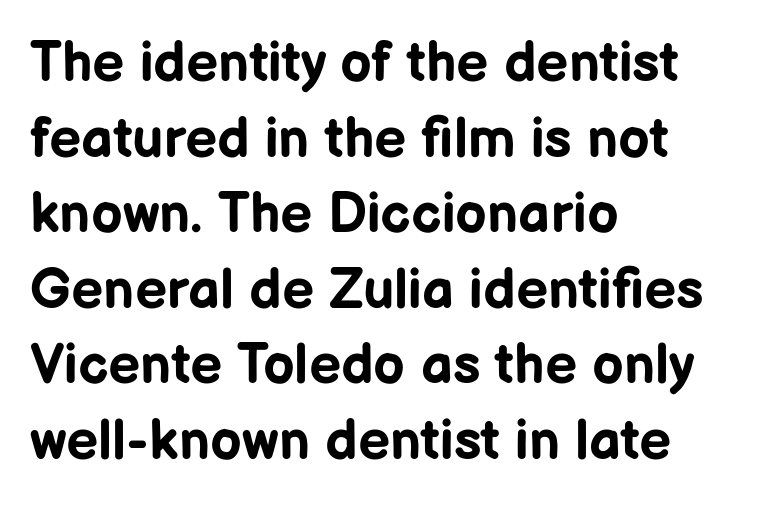
The image shows 56 px bold sans-serif type, upright; set left-aligned, normal line spacing (1.35x), normal letter spacing, not underlined; low stroke contrast and a medium x-height.
